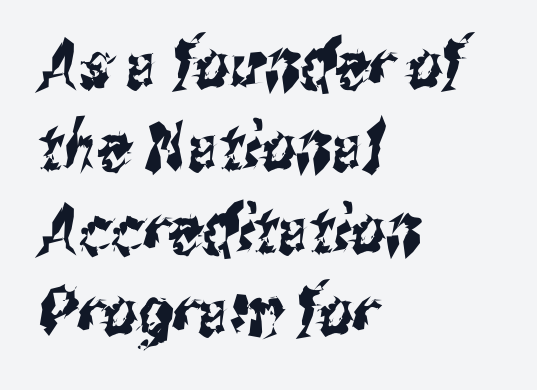
The characters display no serif detailing; their extremities are plain. Anything drawn beneath the words? Only blank space. Words appear dense and cohesive because spacing is normal. Spacing verdict: proportional, widths tailored to each character. Teacher's note: observe the even left margin — that is flush-left alignment.
